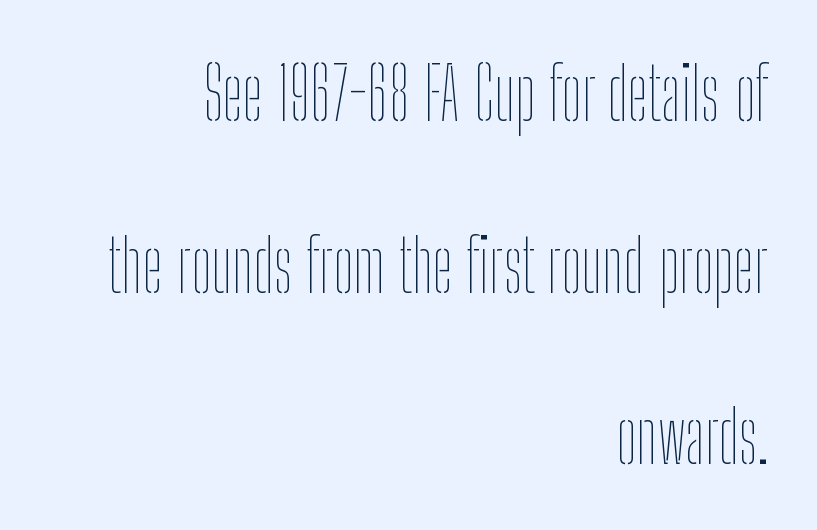
{"italic": "no", "bold": "no", "weight": "thin", "width": "condensed", "stroke_contrast": "low", "x_height": "medium", "monospaced": "no", "underline": "no", "align": "right", "line_spacing": "loose", "line_spacing_ratio": 2.35, "letter_spacing": "normal", "letter_spacing_em": 0.0, "glyph_px": 73}
